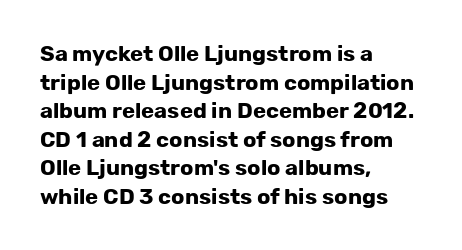
{"italic": "no", "bold": "yes", "underline": "no", "align": "left", "line_spacing": "normal", "line_spacing_ratio": 1.3, "letter_spacing": "normal", "letter_spacing_em": 0.0, "glyph_px": 22}
